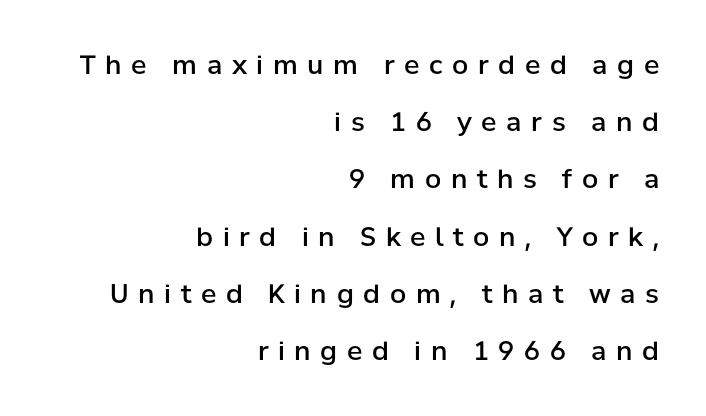
The image shows 26 px text type, upright; set right-aligned, loose line spacing (2.2x), unusually wide letter spacing (+0.37 em), not underlined.
